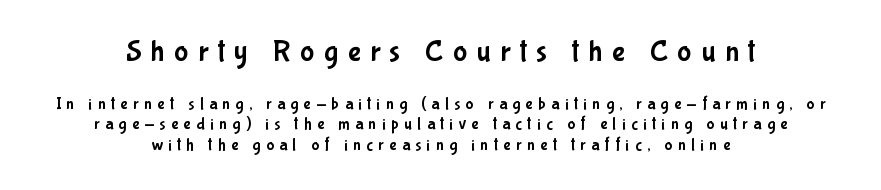
The image shows 30 px condensed sans-serif type, upright; set centered, line spacing 1.2x, unusually wide letter spacing (+0.32 em), not underlined; the first (top) block is 1.76x larger; low stroke contrast and a medium x-height.
